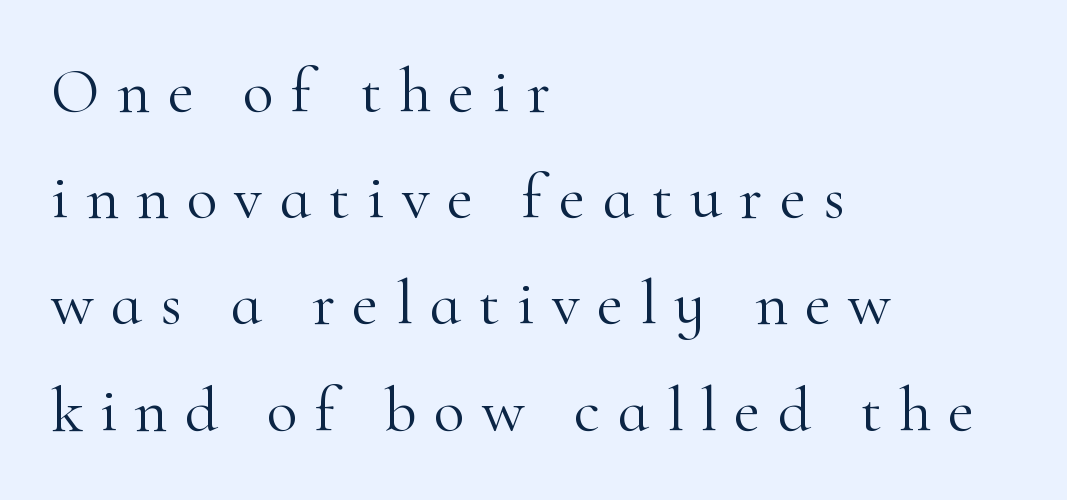
Q: Is the text bold? A: No.
Q: Is the text italic (slanted)? A: No, it is upright.
Q: Is the typeface a serif or a sans-serif typeface? A: Serif.
Q: Is the text underlined? A: No.
Q: How is the paragraph aligned? A: Left-aligned.
Q: Is the spacing between letters normal or unusually wide? A: Unusually wide.
Q: Is the spacing between lines tight, normal or loose? A: Normal.
Q: Width (condensed, normal, or wide)? A: Normal.
Q: Stroke contrast? A: High.
Q: x-height? A: Small.
Q: Monospaced? A: No.
